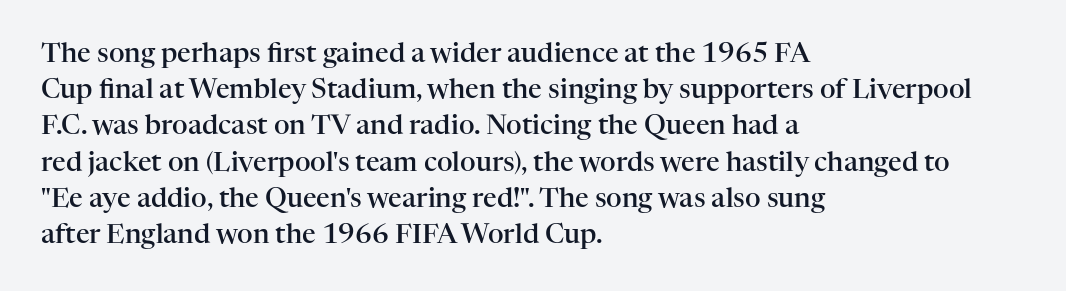
{"italic": "no", "bold": "semi", "underline": "no", "align": "left", "line_spacing": "normal", "line_spacing_ratio": 1.34, "letter_spacing": "normal", "letter_spacing_em": 0.0, "glyph_px": 27}
